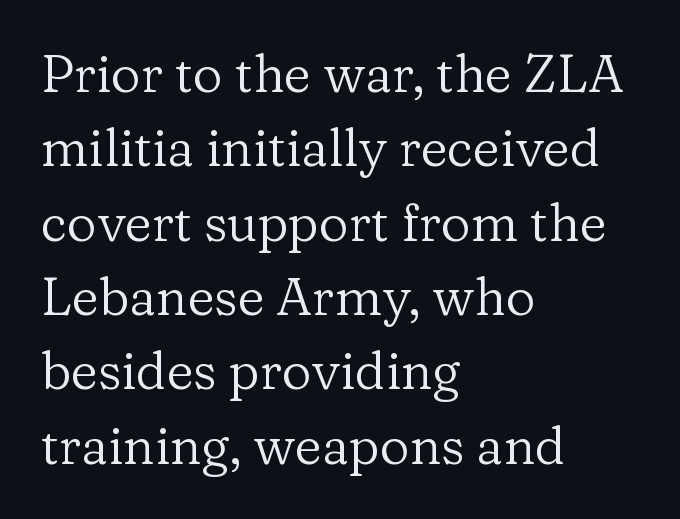
The image shows 52 px regular-weight serif type, upright; set left-aligned, normal line spacing (1.43x), normal letter spacing, not underlined; low stroke contrast and a medium x-height.
